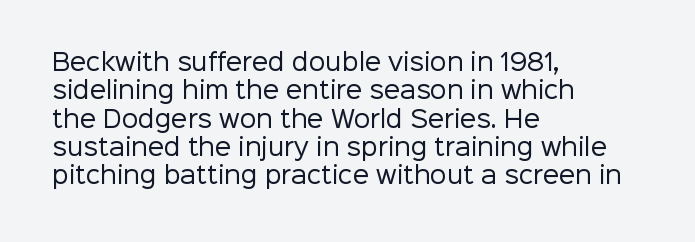
{"italic": "no", "bold": "no", "underline": "no", "align": "left", "line_spacing_ratio": 1.23, "letter_spacing": "normal", "letter_spacing_em": 0.0, "glyph_px": 23}
